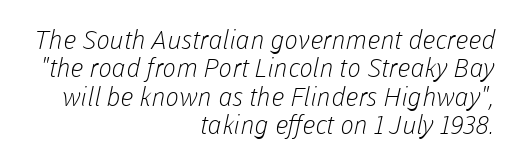
This rendering features lettering with no underline. The paragraph has a hard right edge and a soft left edge. Reading down the column, the eye jumps only a short way to each next line. Honestly, the letter spacing is just normal — you wouldn't notice it.
